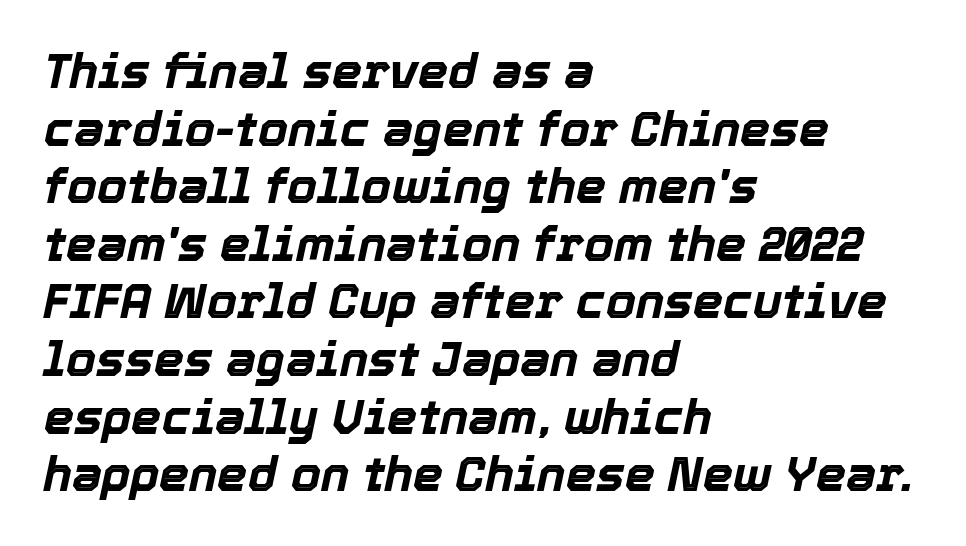
Q: Is the text bold? A: Yes.
Q: Is the text italic (slanted)? A: Yes, it leans right by about 12 degrees.
Q: Is the text underlined? A: No.
Q: How is the paragraph aligned? A: Left-aligned.
Q: Is the spacing between letters normal or unusually wide? A: Normal.
Q: Width (condensed, normal, or wide)? A: Normal.
Q: x-height? A: Medium.
Q: Monospaced? A: No.
